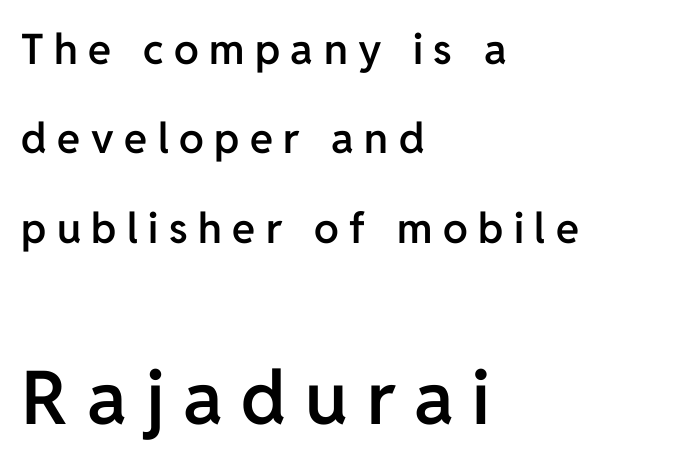
The image shows 74 px semibold sans-serif type, upright; set left-aligned, loose line spacing (2.13x), unusually wide letter spacing (+0.25 em), not underlined; the second (bottom) block is 1.76x larger; low stroke contrast and a medium x-height.
